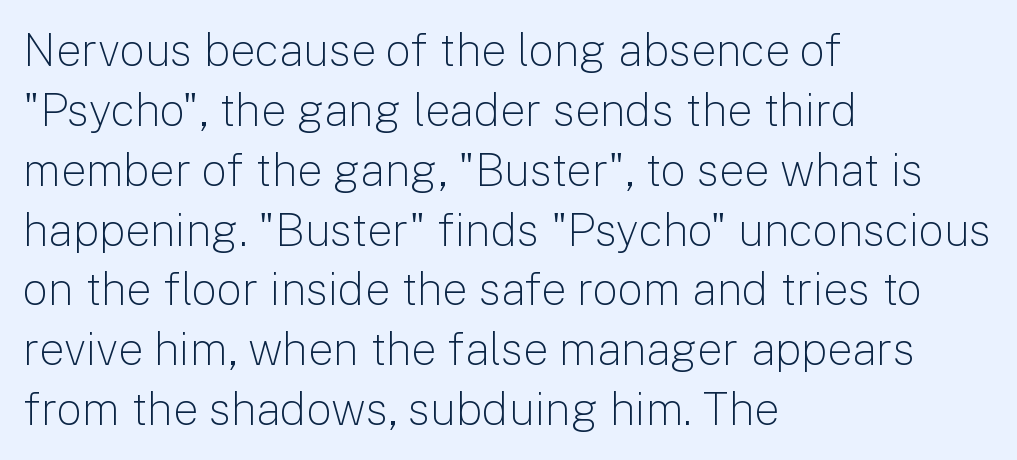
This sample uses a sans-serif face. These lines stack with their left ends in a neat column. This rendering leaves character spacing at its baseline value. The face used here is proportionally spaced, like ordinary book or web type. Underlining? Definitely not there. Evenly set lines give the paragraph a standard silhouette.
